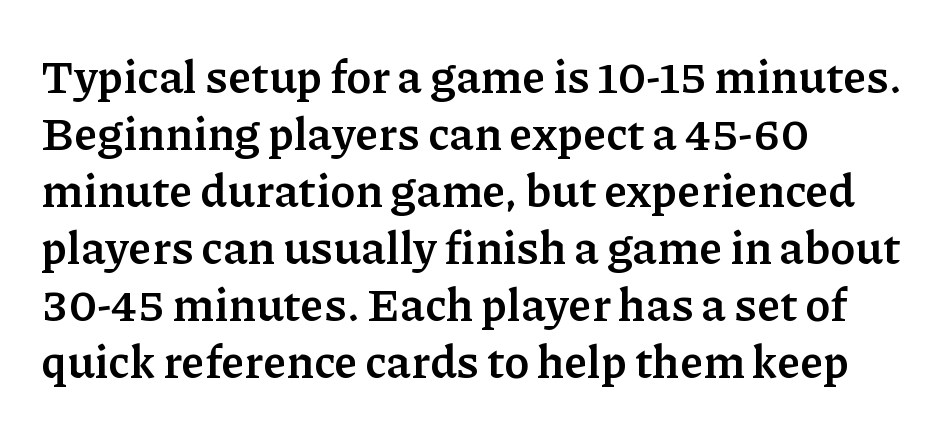
Q: Is the text bold? A: Yes.
Q: Is the text italic (slanted)? A: No, it is upright.
Q: Is the typeface a serif or a sans-serif typeface? A: Serif.
Q: Is the text underlined? A: No.
Q: How is the paragraph aligned? A: Left-aligned.
Q: Is the spacing between letters normal or unusually wide? A: Normal.
Q: Width (condensed, normal, or wide)? A: Normal.
Q: Stroke contrast? A: Low.
Q: x-height? A: Medium.
Q: Monospaced? A: No.
